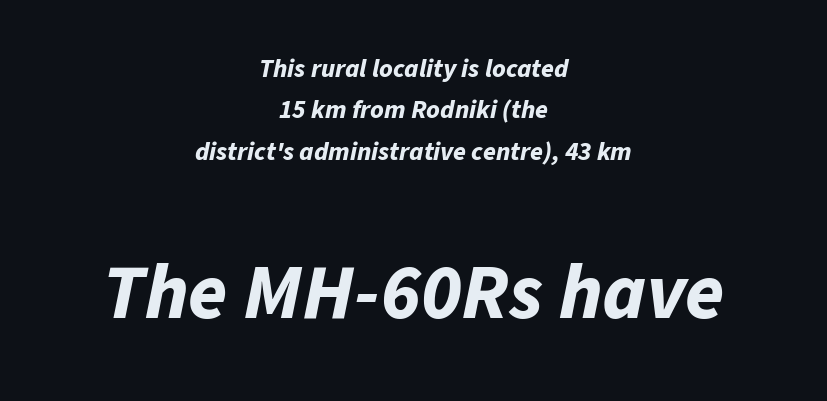
Q: Is the text bold? A: Yes.
Q: Is the text italic (slanted)? A: Yes, it leans right by about 11 degrees.
Q: Is the text underlined? A: No.
Q: How is the paragraph aligned? A: Centered.
Q: Is the spacing between letters normal or unusually wide? A: Normal.
Q: Is the spacing between lines tight, normal or loose? A: Normal.
Q: Which block of text is set in a larger size, the first (top) or the second (bottom)? A: The second (bottom) one.
Q: Width (condensed, normal, or wide)? A: Normal.
Q: Stroke contrast? A: Low.
Q: x-height? A: Medium.
Q: Monospaced? A: No.
